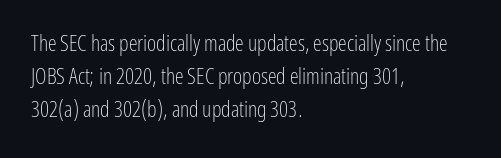
Tall strokes in this sample are plumb rather than angled. Weight: regular or lighter. Tracking value appears to be zero — textbook default spacing. The passage shown stacks its lines at a standard gap. The lines in this sample share a left origin and differ only in where they stop. Anything drawn beneath the words? Only blank space.
